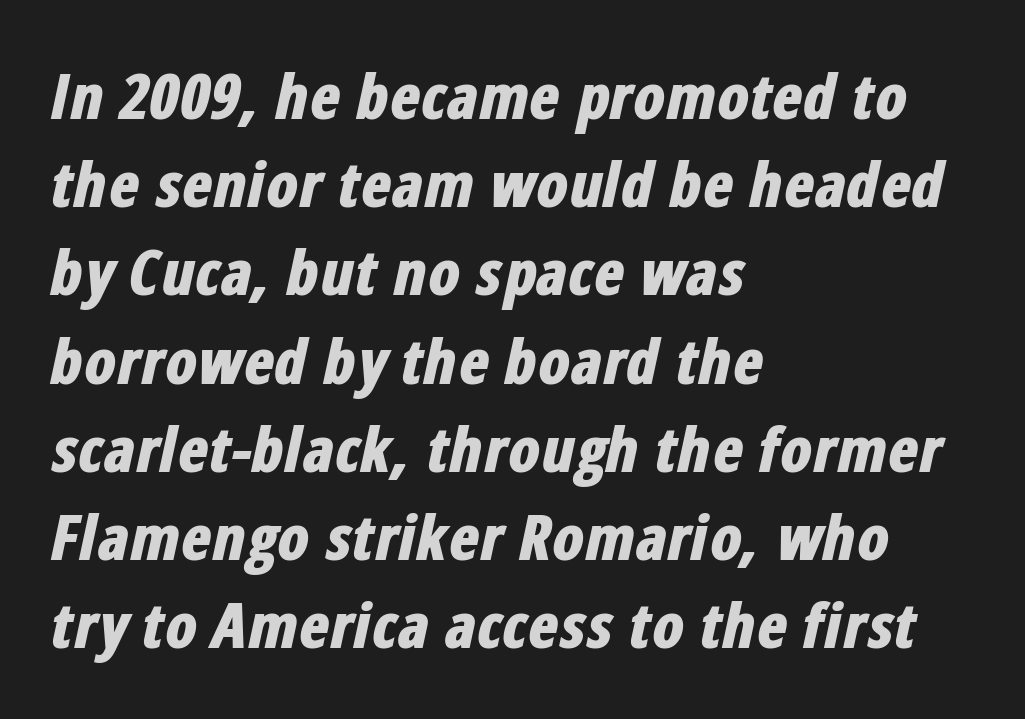
The image shows 63 px bold, condensed type, italic (leaning right); set left-aligned, normal line spacing (1.4x), normal letter spacing, not underlined; low stroke contrast and a medium x-height.
